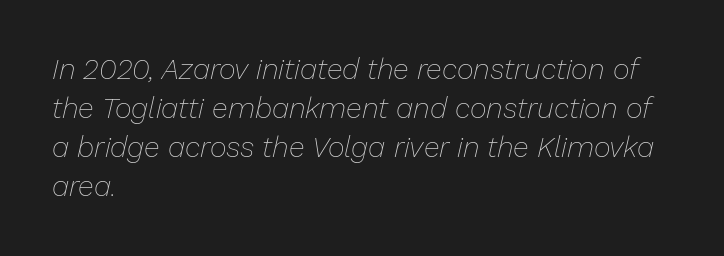
Each letter keeps its own natural width here, so spacing adapts to shape. Ink coverage per letter is moderate at most. The typesetter chose a ragged-right arrangement here. No extra tracking has been applied to these lines. Posture: slanted. Regular leading.
